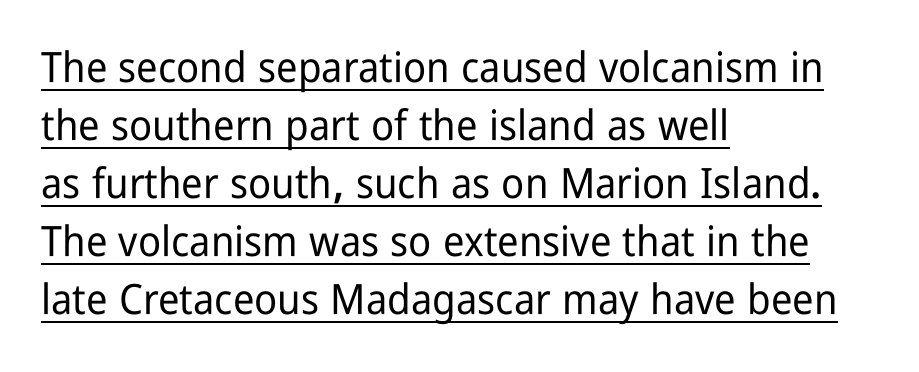
This sample has the flowing, uneven cadence of proportional lettering. The ragged edge is on the right, which tells us the setting is flush left. In designer terms, the underline attribute is active on this setting. Characters follow at the spacing the type designer built in. Quick note: interline space is typical. Typographically, this falls in the sans-serif category.
